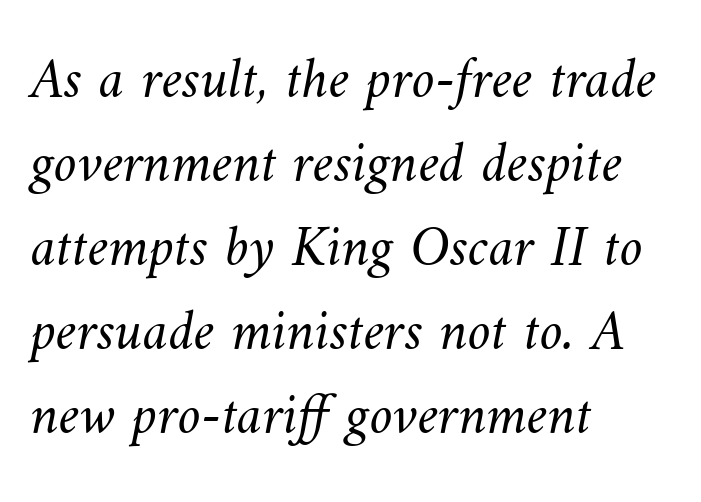
The image shows 58 px light type; set left-aligned, normal line spacing (1.45x), normal letter spacing, not underlined; medium stroke contrast and a small x-height.
